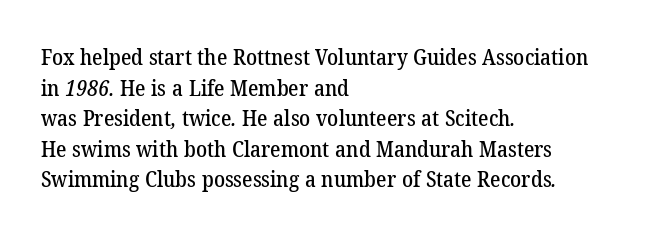
The image shows 22 px text type; set left-aligned, normal line spacing (1.39x), normal letter spacing, not underlined.
